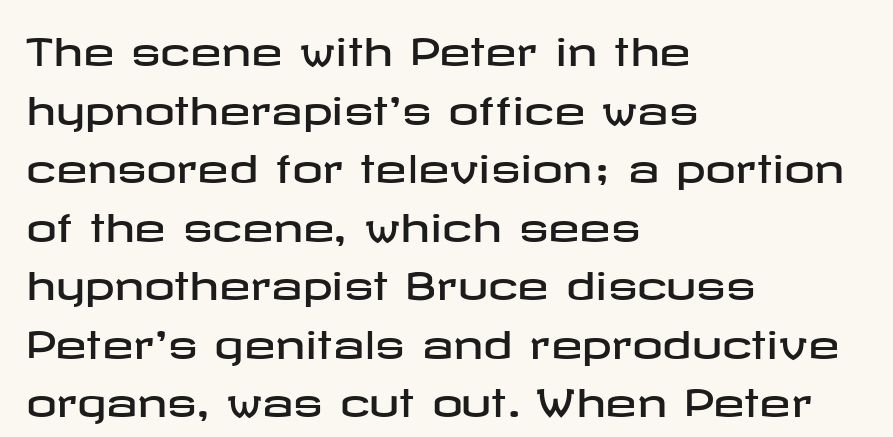
The image shows 38 px wide sans-serif type, upright; set left-aligned, normal line spacing (1.54x), normal letter spacing, not underlined; low stroke contrast and a medium x-height.
